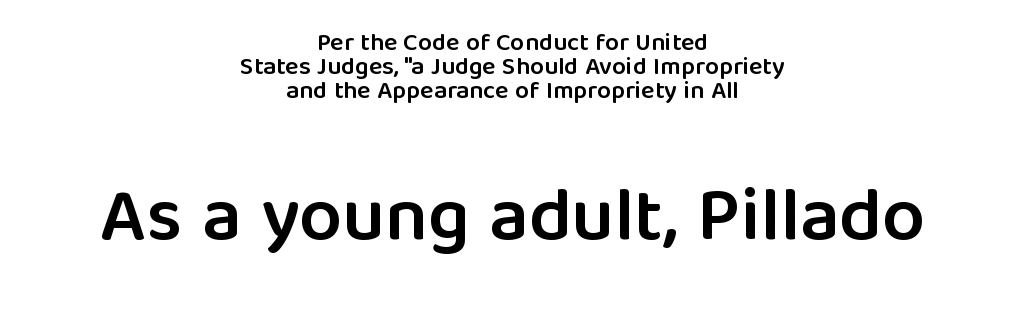
{"serif": "no", "italic": "no", "bold": "semi", "weight": "semibold", "width": "normal", "stroke_contrast": "low", "x_height": "medium", "monospaced": "no", "underline": "no", "align": "center", "line_spacing": "tight", "line_spacing_ratio": 0.97, "letter_spacing": "normal", "letter_spacing_em": 0.0, "larger_block": "second", "size_ratio": 3.04, "glyph_px": 76}
